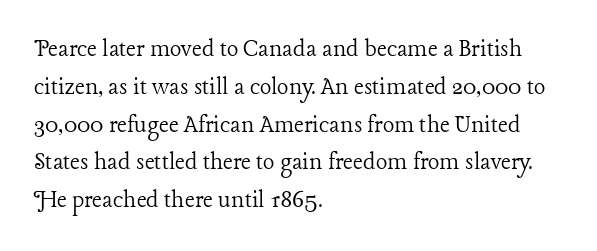
Q: Is the text bold? A: No.
Q: Is the text italic (slanted)? A: No, it is upright.
Q: Is the text underlined? A: No.
Q: How is the paragraph aligned? A: Left-aligned.
Q: Is the spacing between letters normal or unusually wide? A: Normal.
Q: Is the spacing between lines tight, normal or loose? A: Normal.
